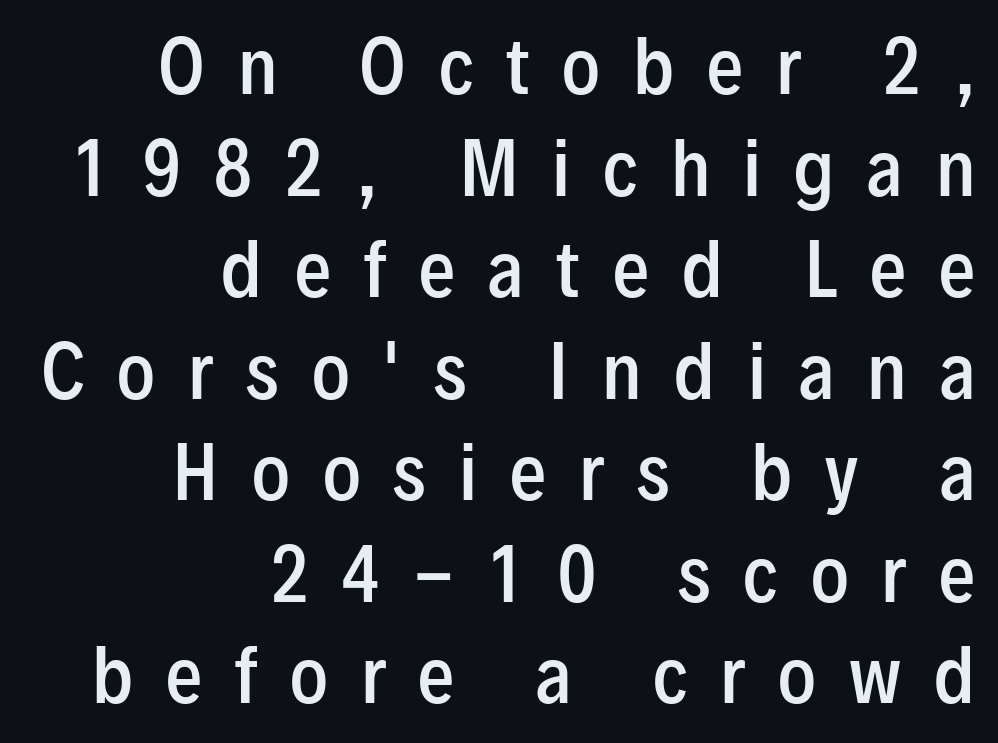
{"serif": "no", "italic": "no", "bold": "semi", "weight": "semibold", "width": "condensed", "stroke_contrast": "low", "x_height": "medium", "monospaced": "no", "underline": "no", "align": "right", "line_spacing": "normal", "line_spacing_ratio": 1.41, "letter_spacing": "wide", "letter_spacing_em": 0.46, "glyph_px": 72}
